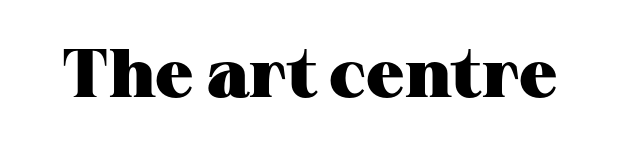
Q: Is the text bold? A: Yes.
Q: Is the text italic (slanted)? A: No, it is upright.
Q: Is the typeface a serif or a sans-serif typeface? A: Serif.
Q: Is the text underlined? A: No.
Q: Is the spacing between letters normal or unusually wide? A: Normal.
Q: Width (condensed, normal, or wide)? A: Wide.
Q: Stroke contrast? A: Medium.
Q: x-height? A: Medium.
Q: Monospaced? A: No.
